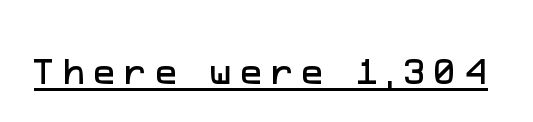
The typesetter has applied underlining to the passage shown. You can tell from the bare stems that sans-serif type was used. The horizontal fit of the characters is loose and conspicuously gappy. This sample has the flowing, uneven cadence of proportional lettering.
